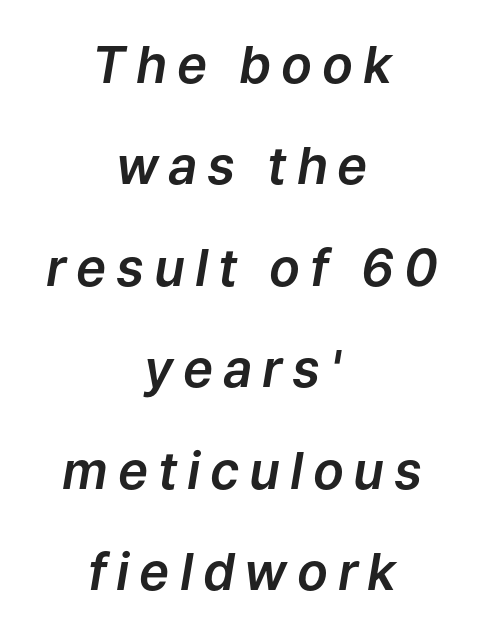
Rendered with sloped, italic letterforms. You could not count columns in this text — the font is proportionally spaced. Bare-footed words on every line. The setting favours the middle, as headings and verse often do.
